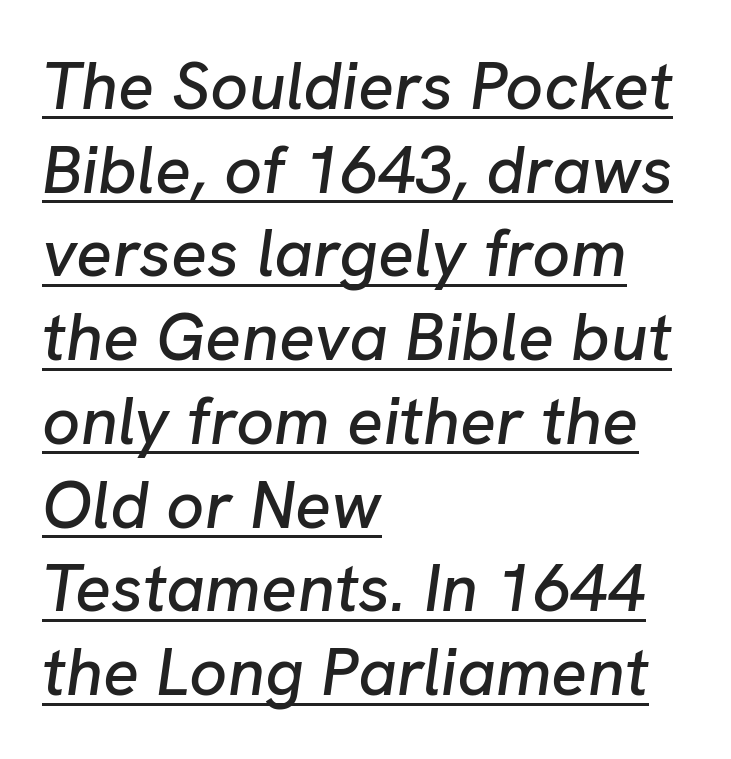
If you drew a line through each stem, it would be angled. Looks like regular typesetting: each glyph gets only the width it needs. Line spacing here is normal. The tracking reads as untouched default to a designer's eye. Each line of the rendering has a horizontal stroke beneath the glyphs. Alignment: flush left.
